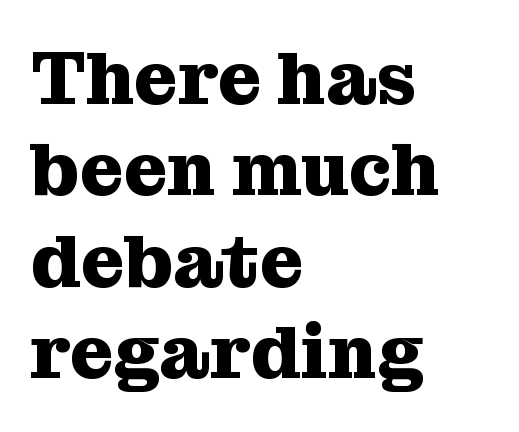
The image shows 75 px heavy serif type, upright; set left-aligned, line spacing 1.22x, normal letter spacing, not underlined; medium stroke contrast and a medium x-height.
